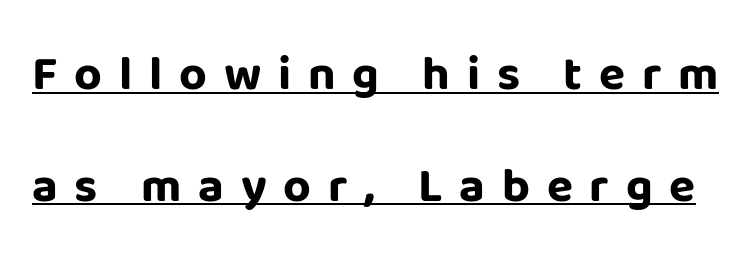
The face used here is proportionally spaced, like ordinary book or web type. In terms of weight, the rendering is a true, heavy bold. What decoration does the sample have? An underline. The designer dialed line spacing up above the default. The type sits square on the baseline with zero lean. Classification — sans serif.
